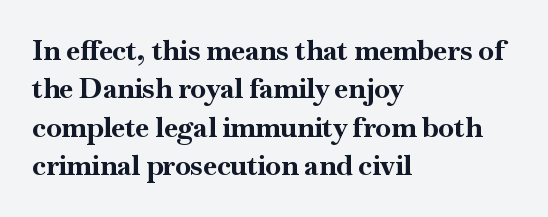
Ascenders rise straight up at ninety degrees. Leading: standard. Lines of text with bare space underneath. The setting favours the left margin, as ordinary paragraphs usually do. Caption: bold face, heavy strokes.
